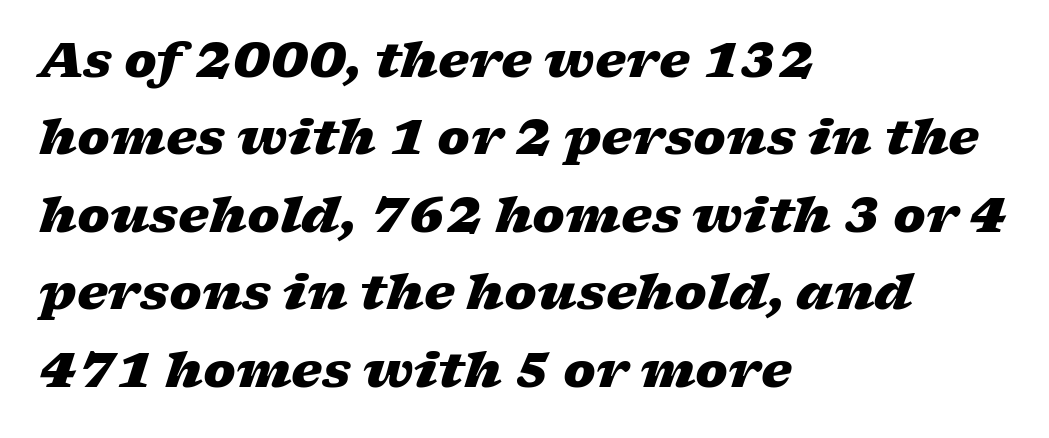
Nothing unusual about the tracking: characters are spaced as the font intends. Does the lettering tilt? It does — this is italic. The paragraph shown leans on its left margin. Nobody drew a line under any word here. Each new line begins a customary step beneath the previous one. The face used here is proportionally spaced, like ordinary book or web type.
